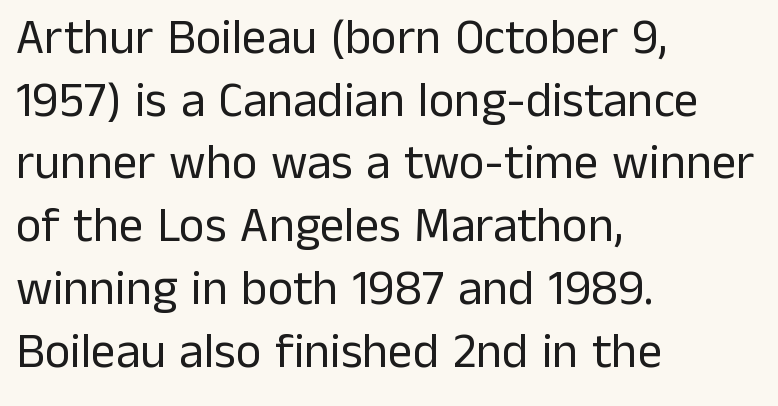
Notice how the stems are strictly vertical — no italics here. These lines are set flush left with a ragged right edge. Glyph-to-glyph distance matches everyday printed text. A sans-serif font was chosen for this passage. Is this a heavy cut? Hardly; it is regular or lighter. Clear beneath every line of the passage.
